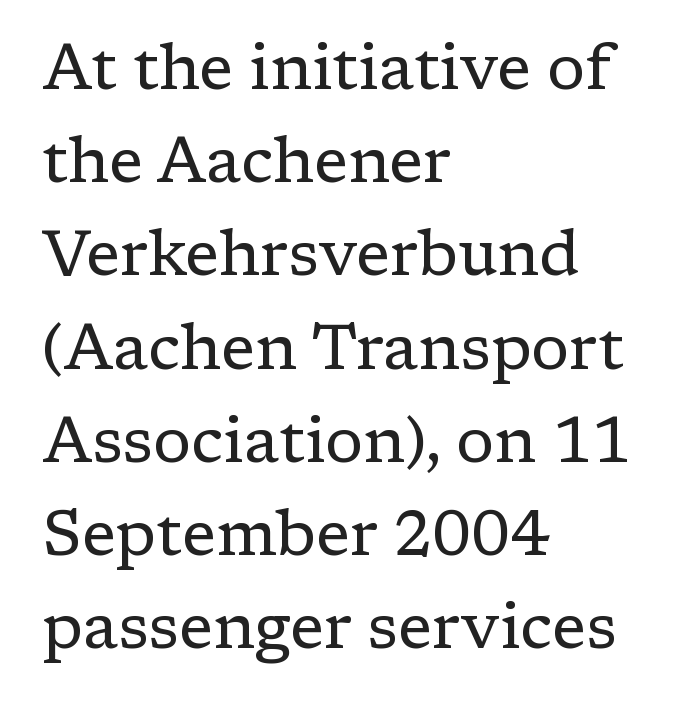
The image shows 63 px regular-weight serif type, upright; set left-aligned, normal line spacing (1.48x), normal letter spacing, not underlined; low stroke contrast and a medium x-height.
